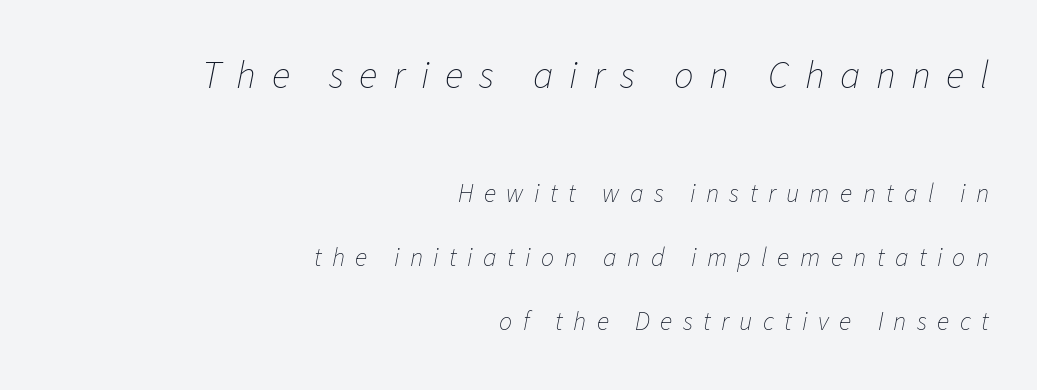
Size hierarchy here favors the leading block over the trailing one. The gaps between neighbouring characters are conspicuously large. Emphasis-style slanted type is in use. Note the varied advance widths — an 'i' is clearly narrower than an 'm'.
